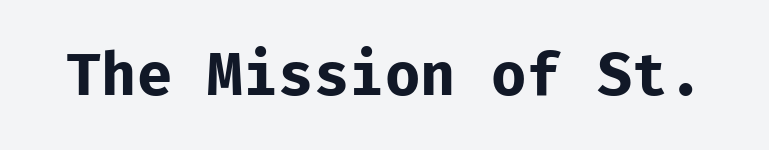
These lines are rendered in a fixed-pitch font. Posture: vertical. Honestly, the letter spacing is just normal — you wouldn't notice it. Its strokes are broad and dark, the hallmark of bold type. Descenders hang freely into open space.
